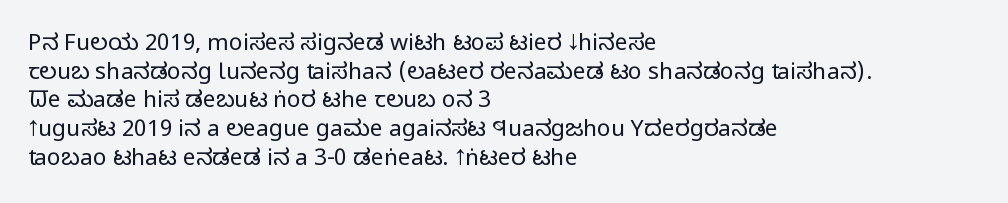
{"italic": "no", "bold": "no", "underline": "no", "align": "left", "line_spacing": "normal", "line_spacing_ratio": 1.25, "letter_spacing": "normal", "letter_spacing_em": 0.0, "glyph_px": 23}
